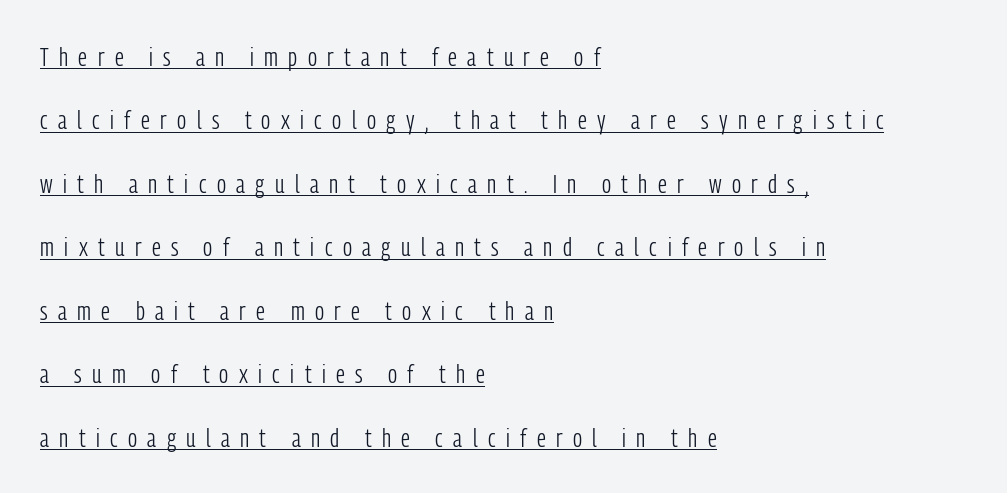
Posture: vertical. These lines are set flush left with a ragged right edge. Is there an underline? Yes — a line sits under the letters. Interline gaps are noticeably wide in this sample.
